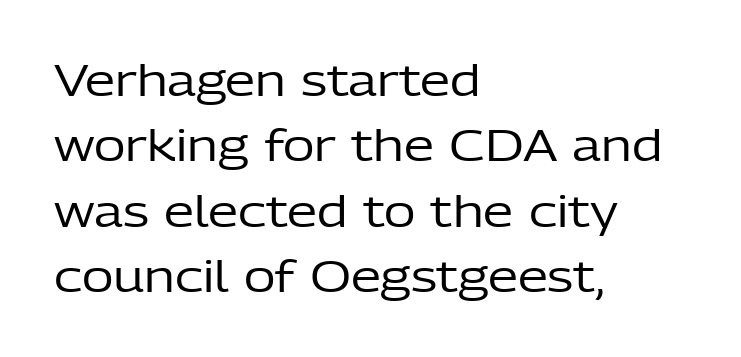
The image shows 43 px regular-weight sans-serif type, upright; set left-aligned, normal line spacing (1.52x), normal letter spacing, not underlined; low stroke contrast and a medium x-height.
